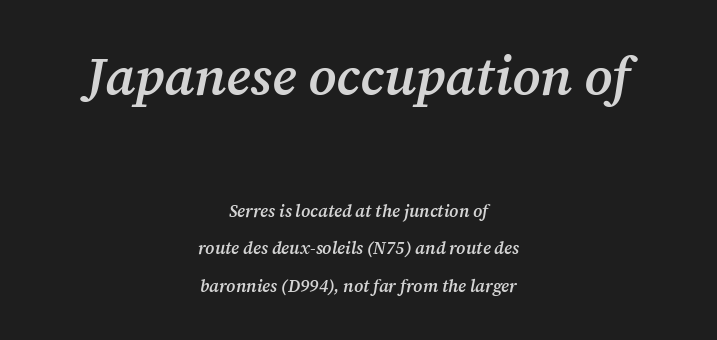
Loosely led — the rows are spread out. Short note: letters normally spaced. Look at the glyph heights: the upper group is clearly the bigger setting. This rendering employs a face with finishing strokes, i.e., a serif. Caption: semibold face, moderately heavy strokes. Descenders are the only things crossing below the line.
